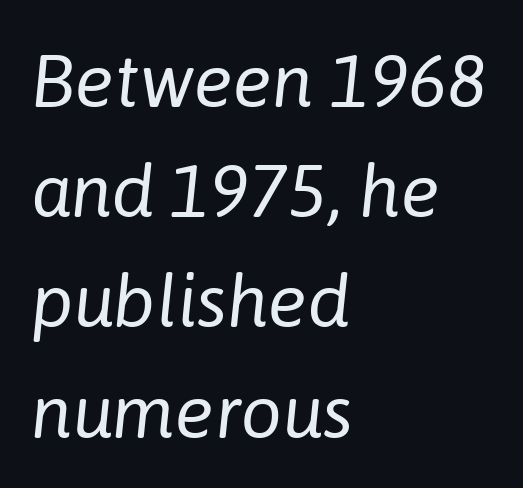
Q: Is the text bold? A: No.
Q: Is the text italic (slanted)? A: Yes, it leans right by about 6 degrees.
Q: Is the text underlined? A: No.
Q: How is the paragraph aligned? A: Left-aligned.
Q: Is the spacing between letters normal or unusually wide? A: Normal.
Q: Is the spacing between lines tight, normal or loose? A: Normal.
Q: Width (condensed, normal, or wide)? A: Normal.
Q: Stroke contrast? A: Low.
Q: x-height? A: Medium.
Q: Monospaced? A: No.
